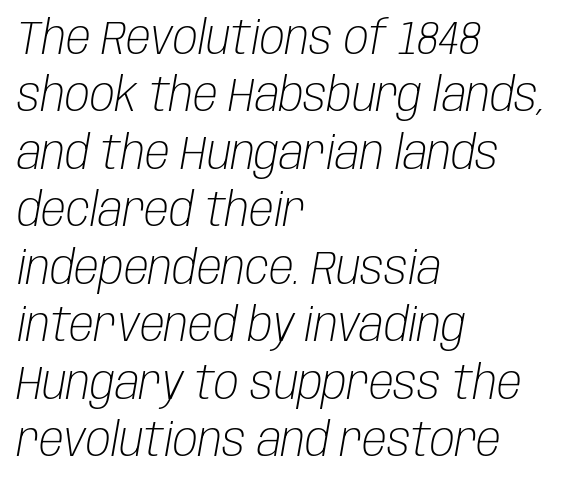
Q: Is the text bold? A: No.
Q: Is the text italic (slanted)? A: Yes, it leans right by about 10 degrees.
Q: Is the text underlined? A: No.
Q: How is the paragraph aligned? A: Left-aligned.
Q: Is the spacing between letters normal or unusually wide? A: Normal.
Q: Is the spacing between lines tight, normal or loose? A: Normal.
Q: Width (condensed, normal, or wide)? A: Condensed.
Q: Stroke contrast? A: Low.
Q: x-height? A: Large.
Q: Monospaced? A: No.
